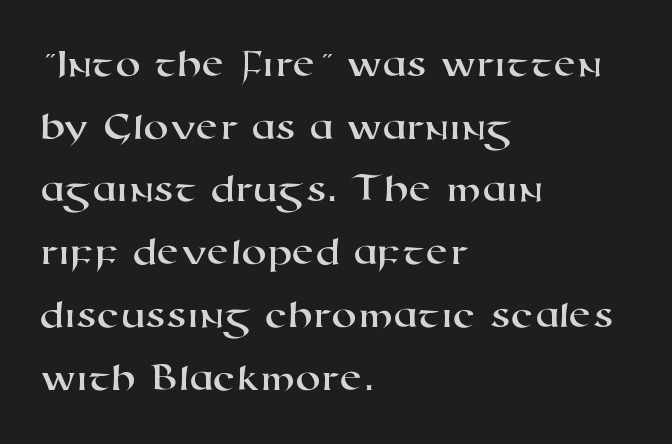
The image shows 41 px wide sans-serif type; set left-aligned, normal line spacing (1.53x), normal letter spacing, not underlined; high stroke contrast and a medium x-height.
